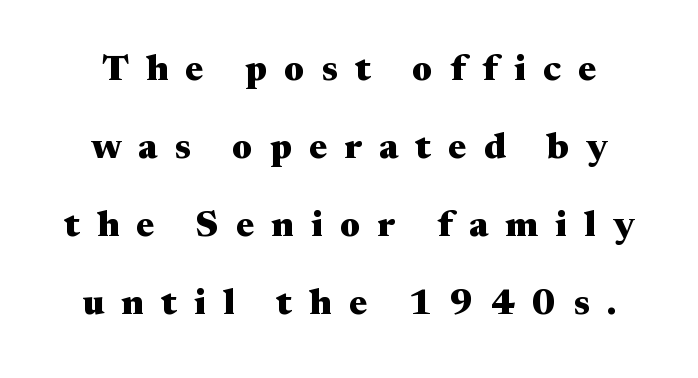
{"serif": "yes", "italic": "no", "bold": "yes", "weight": "heavy", "width": "wide", "stroke_contrast": "medium", "x_height": "medium", "monospaced": "no", "underline": "no", "line_spacing": "loose", "line_spacing_ratio": 2.17, "letter_spacing": "wide", "letter_spacing_em": 0.48, "glyph_px": 36}
